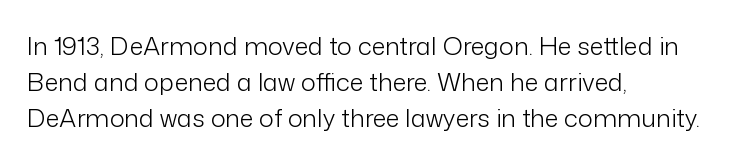
The cut favours lightness, reaching ordinary text weight at its darkest. Left-aligned paragraph, ragged on the right. There is no visible air inserted between adjacent glyphs. Has an underline been added? It has not. Upright lettering throughout. Leading matches the norm, producing a regular column.
